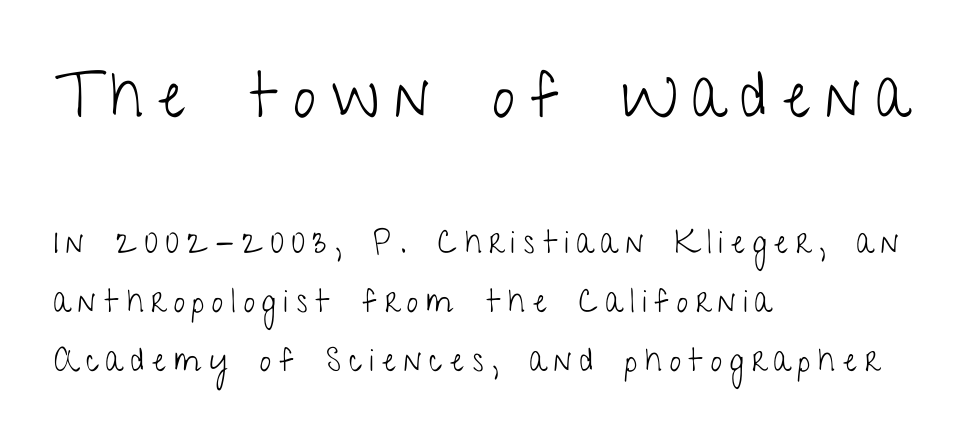
The letters stand upright; this is a roman face. A typesetter would call this proportional, since set widths differ per character. Someone cranked the tracking dial way up on this one. The space directly below the letters is spotless.
